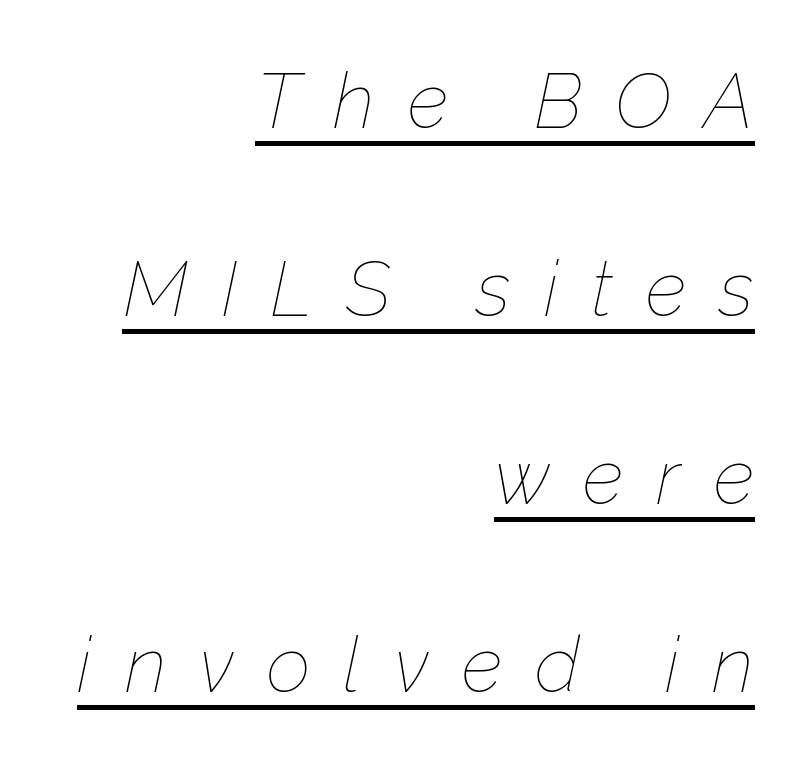
Q: Is the text bold? A: No.
Q: Is the text italic (slanted)? A: Yes, it leans right by about 12 degrees.
Q: Is the text underlined? A: Yes.
Q: How is the paragraph aligned? A: Right-aligned.
Q: Is the spacing between letters normal or unusually wide? A: Unusually wide.
Q: Is the spacing between lines tight, normal or loose? A: Loose.
Q: Width (condensed, normal, or wide)? A: Normal.
Q: Stroke contrast? A: Low.
Q: x-height? A: Medium.
Q: Monospaced? A: No.
